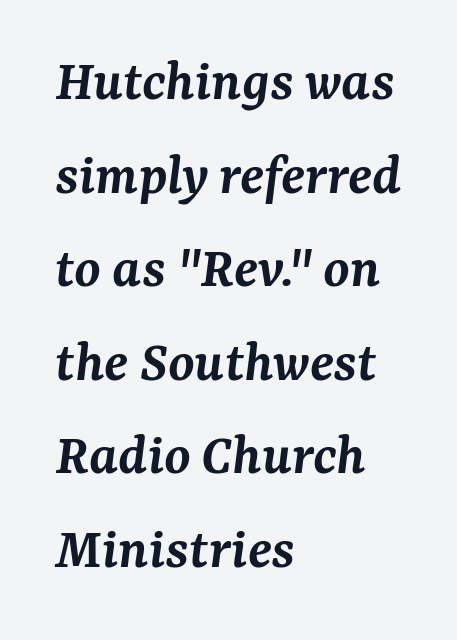
No extra tracking has been applied to these lines. The characters display serif detailing at their extremities. The gap between lines stays unmarked. Honestly, the row spacing looks completely unremarkable. Each letter keeps its own natural width here, so spacing adapts to shape.
